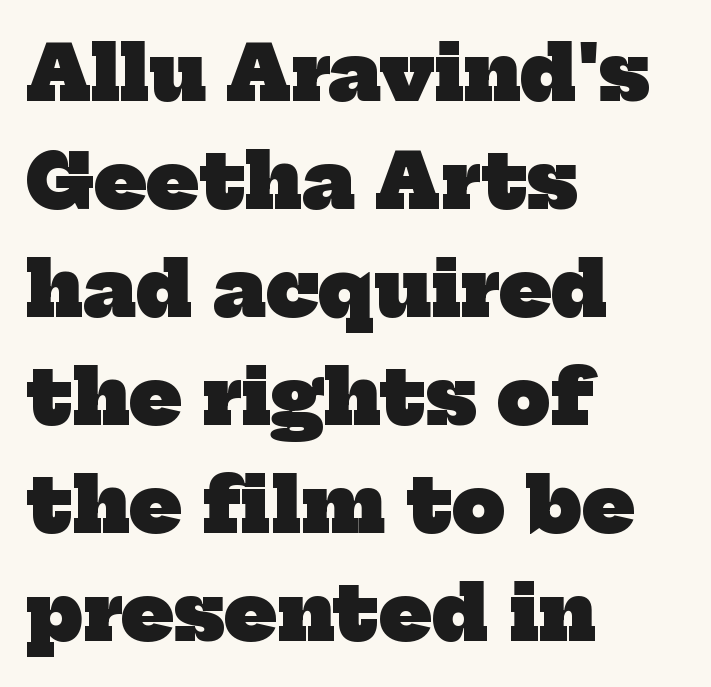
Q: Is the text bold? A: Yes.
Q: Is the typeface a serif or a sans-serif typeface? A: Serif.
Q: Is the text underlined? A: No.
Q: How is the paragraph aligned? A: Left-aligned.
Q: Is the spacing between letters normal or unusually wide? A: Normal.
Q: Is the spacing between lines tight, normal or loose? A: Normal.
Q: Width (condensed, normal, or wide)? A: Normal.
Q: Stroke contrast? A: Low.
Q: x-height? A: Medium.
Q: Monospaced? A: No.
